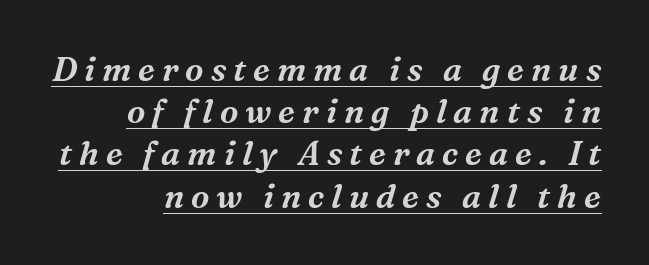
{"serif": "yes", "italic": "yes", "lean": "right", "slant_degrees": 16, "width": "normal", "stroke_contrast": "medium", "x_height": "medium", "monospaced": "no", "underline": "yes", "align": "right", "line_spacing": "normal", "line_spacing_ratio": 1.28, "letter_spacing": "wide", "letter_spacing_em": 0.21, "glyph_px": 33}
